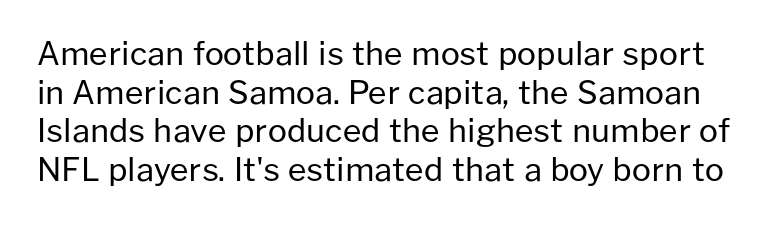
Note: no serifs on the glyphs. Weight: regular or lighter. There is no visible air inserted between adjacent glyphs. The passage shown is typed in a proportional face where columns would drift. The letters stand straight up with perfectly vertical stems.
